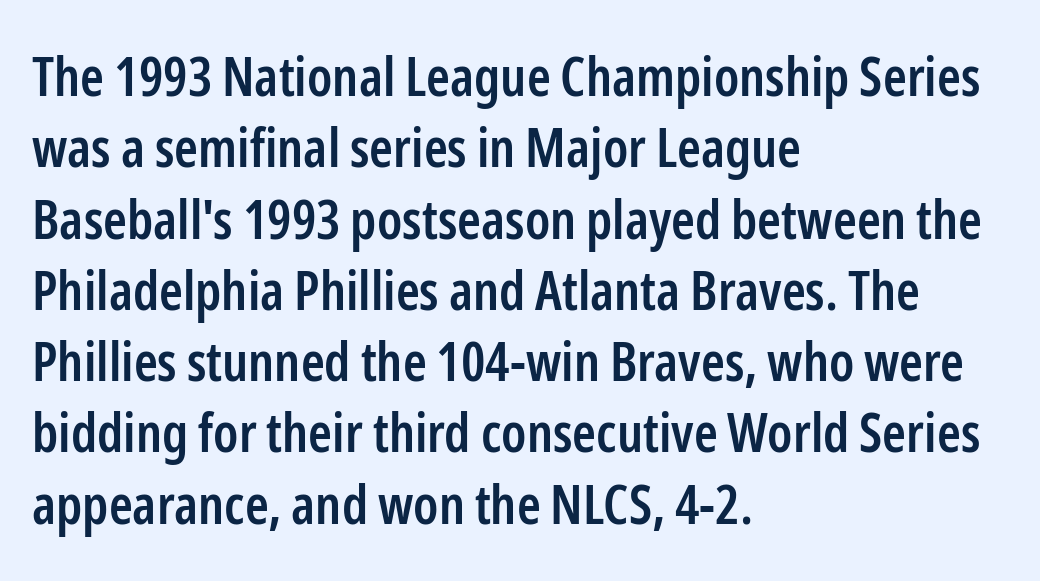
Q: Is the text bold? A: Semi-bold.
Q: Is the text italic (slanted)? A: No, it is upright.
Q: Is the typeface a serif or a sans-serif typeface? A: Sans-serif.
Q: Is the text underlined? A: No.
Q: How is the paragraph aligned? A: Left-aligned.
Q: Is the spacing between letters normal or unusually wide? A: Normal.
Q: Is the spacing between lines tight, normal or loose? A: Normal.
Q: Width (condensed, normal, or wide)? A: Condensed.
Q: Stroke contrast? A: Low.
Q: x-height? A: Medium.
Q: Monospaced? A: No.
